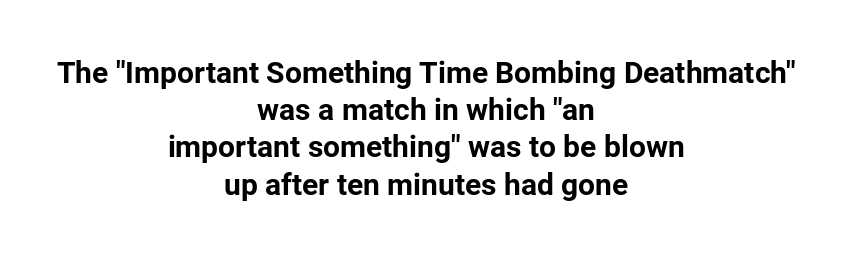
The foot of each line stays bare and open. Alignment: centered. These lines were composed using upright roman letters. Do the characters align in a grid? No, the font is proportional. This rendering leaves character spacing at its baseline value.
